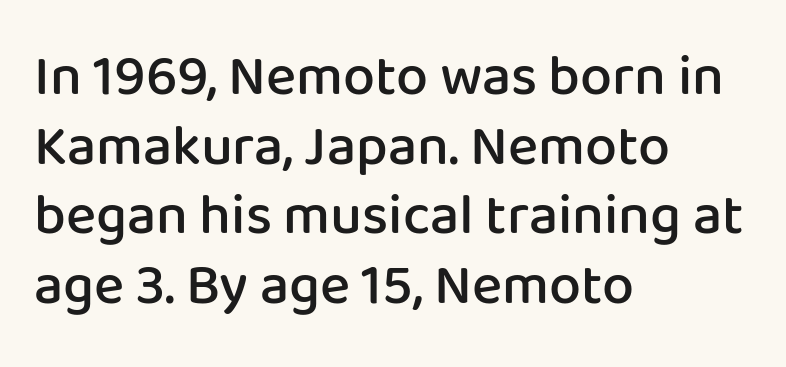
The image shows 57 px semibold sans-serif type, upright; set left-aligned, line spacing 1.22x, normal letter spacing, not underlined; low stroke contrast and a medium x-height.
